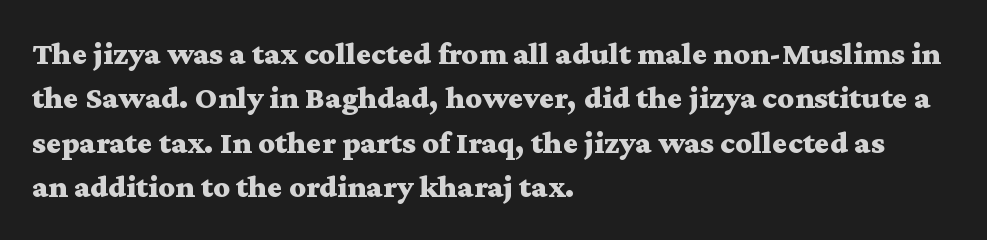
The image shows 32 px bold, wide serif type, upright; set left-aligned, normal line spacing (1.39x), normal letter spacing, not underlined; medium stroke contrast and a medium x-height.
